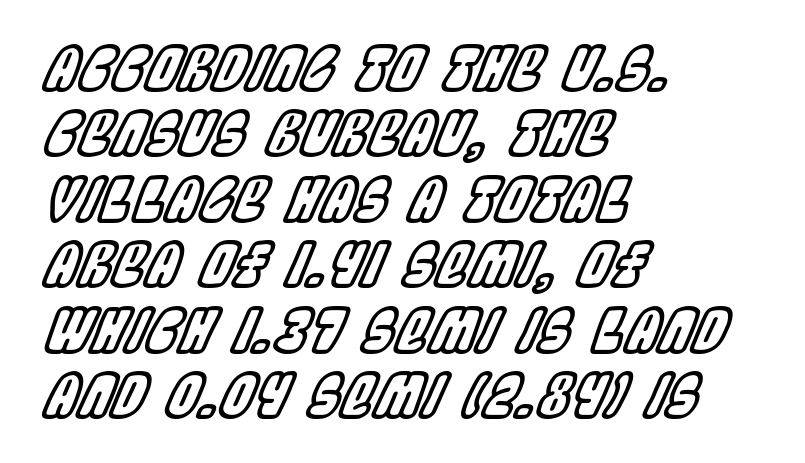
Look at the tracking — it's just the regular setting, nothing added. These lines are set flush left with a ragged right edge. Emphasis-style slanted type is in use. The gap between lines stays unmarked.
